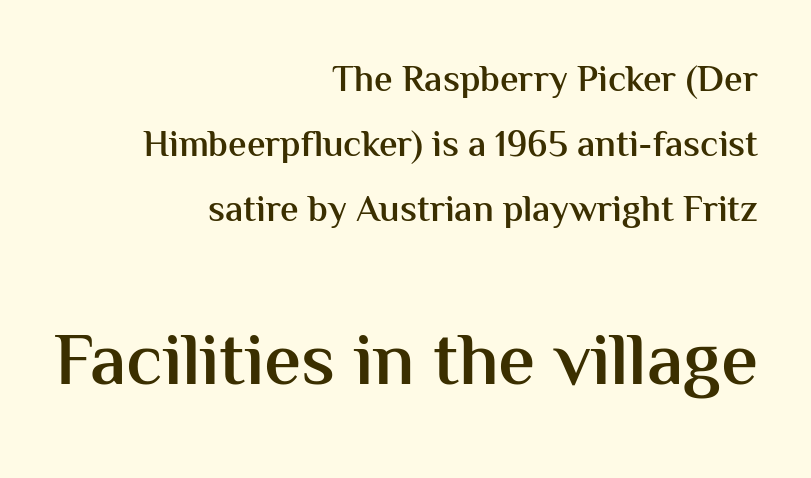
Q: Is the text bold? A: Semi-bold.
Q: Is the text italic (slanted)? A: No, it is upright.
Q: Is the typeface a serif or a sans-serif typeface? A: Sans-serif.
Q: Is the text underlined? A: No.
Q: How is the paragraph aligned? A: Right-aligned.
Q: Is the spacing between letters normal or unusually wide? A: Normal.
Q: Which block of text is set in a larger size, the first (top) or the second (bottom)? A: The second (bottom) one.
Q: Width (condensed, normal, or wide)? A: Normal.
Q: Stroke contrast? A: Medium.
Q: x-height? A: Medium.
Q: Monospaced? A: No.
